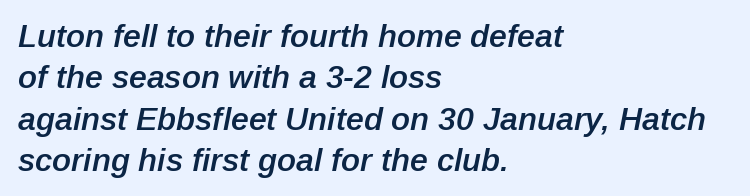
The image shows 32 px semibold type, italic (leaning right); set left-aligned, normal line spacing (1.29x), normal letter spacing, not underlined; low stroke contrast and a medium x-height.
